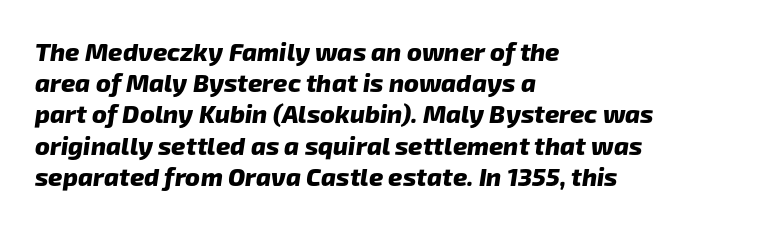
{"bold": "yes", "underline": "no", "align": "left", "line_spacing": "normal", "line_spacing_ratio": 1.25, "letter_spacing": "normal", "letter_spacing_em": 0.0, "glyph_px": 25}
